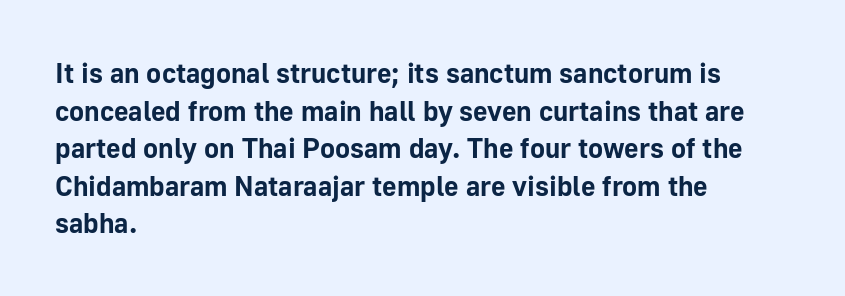
{"serif": "no", "italic": "no", "bold": "yes", "weight": "bold", "width": "normal", "stroke_contrast": "low", "x_height": "medium", "monospaced": "no", "underline": "no", "align": "left", "line_spacing": "normal", "line_spacing_ratio": 1.34, "letter_spacing": "normal", "letter_spacing_em": 0.0, "glyph_px": 28}
